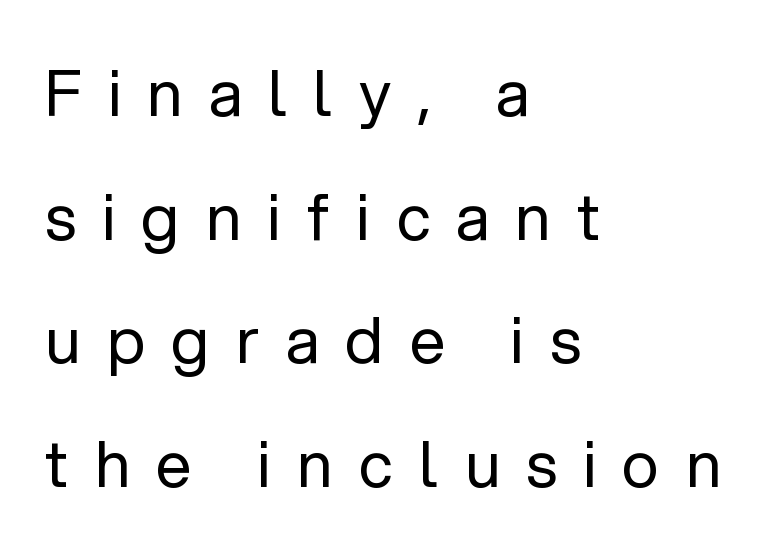
{"serif": "no", "italic": "no", "bold": "no", "weight": "regular", "width": "normal", "stroke_contrast": "low", "x_height": "medium", "monospaced": "no", "underline": "no", "align": "left", "line_spacing": "loose", "line_spacing_ratio": 1.93, "letter_spacing": "wide", "letter_spacing_em": 0.41, "glyph_px": 64}
